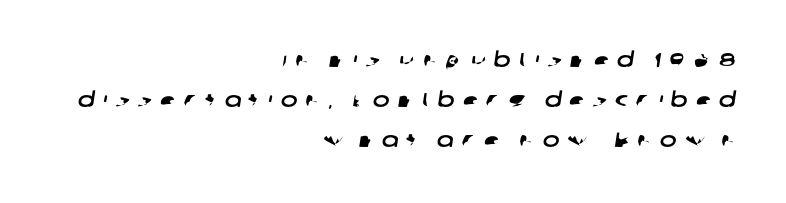
The image shows 20 px text type; set right-aligned, loose line spacing (2.0x), unusually wide letter spacing (+0.41 em), not underlined.
